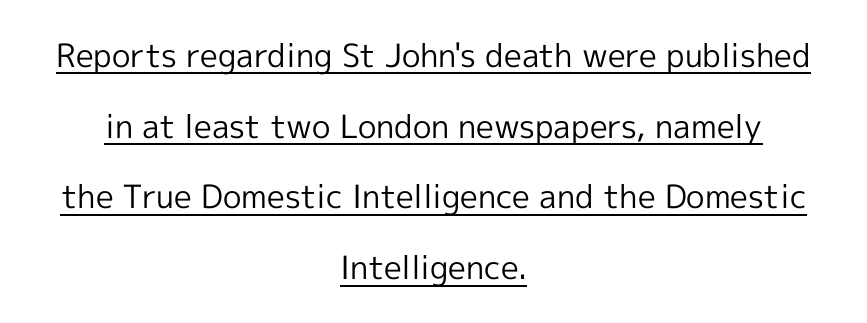
Q: Is the text bold? A: No.
Q: Is the text italic (slanted)? A: No, it is upright.
Q: Is the typeface a serif or a sans-serif typeface? A: Sans-serif.
Q: Is the text underlined? A: Yes.
Q: How is the paragraph aligned? A: Centered.
Q: Is the spacing between letters normal or unusually wide? A: Normal.
Q: Is the spacing between lines tight, normal or loose? A: Loose.
Q: Width (condensed, normal, or wide)? A: Normal.
Q: x-height? A: Medium.
Q: Monospaced? A: No.
